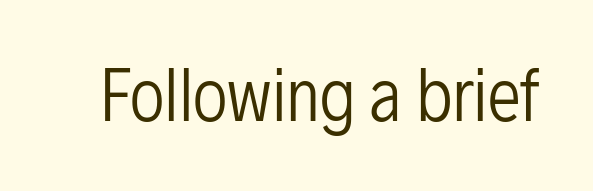
Q: Is the text bold? A: No.
Q: Is the text italic (slanted)? A: No, it is upright.
Q: Is the typeface a serif or a sans-serif typeface? A: Sans-serif.
Q: Is the text underlined? A: No.
Q: Is the spacing between letters normal or unusually wide? A: Normal.
Q: Width (condensed, normal, or wide)? A: Condensed.
Q: Stroke contrast? A: Low.
Q: x-height? A: Medium.
Q: Monospaced? A: No.
